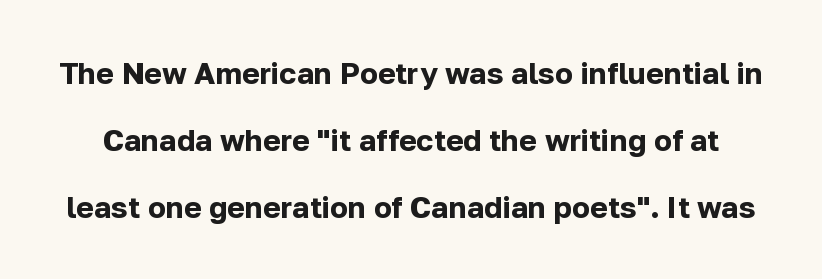
Q: Is the text bold? A: Yes.
Q: Is the text italic (slanted)? A: No, it is upright.
Q: Is the typeface a serif or a sans-serif typeface? A: Sans-serif.
Q: Is the text underlined? A: No.
Q: Is the spacing between letters normal or unusually wide? A: Normal.
Q: Is the spacing between lines tight, normal or loose? A: Loose.
Q: Width (condensed, normal, or wide)? A: Normal.
Q: Stroke contrast? A: Low.
Q: x-height? A: Medium.
Q: Monospaced? A: No.
